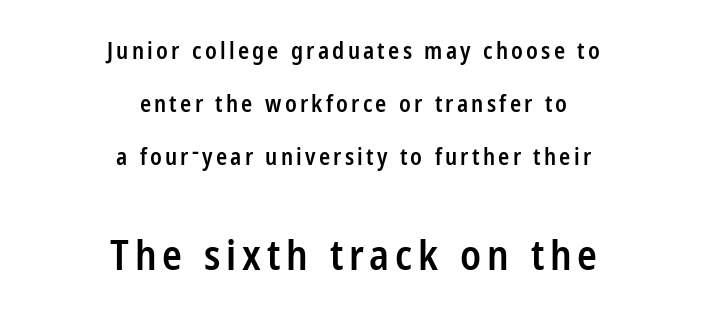
The image shows 41 px semibold, condensed sans-serif type, upright; set centered, loose line spacing (2.31x), not underlined; the second (bottom) block is 1.78x larger; low stroke contrast and a medium x-height.
